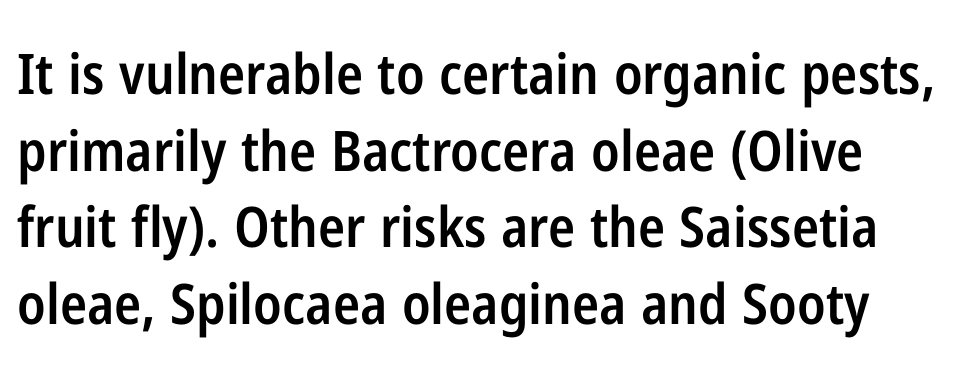
{"serif": "no", "italic": "no", "bold": "semi", "weight": "semibold", "width": "condensed", "stroke_contrast": "low", "x_height": "medium", "monospaced": "no", "underline": "no", "line_spacing": "normal", "line_spacing_ratio": 1.37, "letter_spacing": "normal", "letter_spacing_em": 0.0, "glyph_px": 56}
